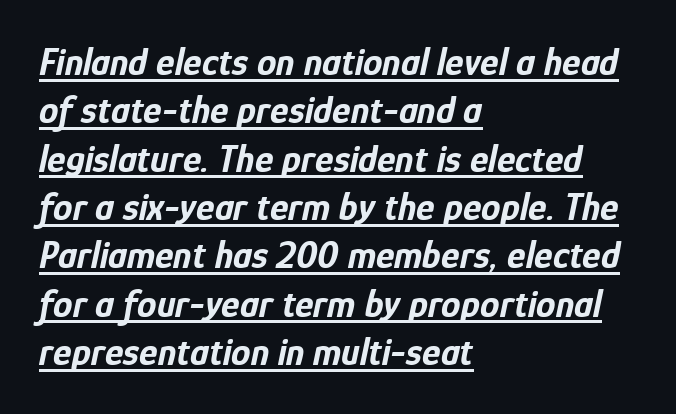
Q: Is the text bold? A: Yes.
Q: Is the text italic (slanted)? A: Yes, it leans right by about 12 degrees.
Q: Is the text underlined? A: Yes.
Q: How is the paragraph aligned? A: Left-aligned.
Q: Is the spacing between letters normal or unusually wide? A: Normal.
Q: Width (condensed, normal, or wide)? A: Condensed.
Q: Stroke contrast? A: Low.
Q: x-height? A: Medium.
Q: Monospaced? A: No.
